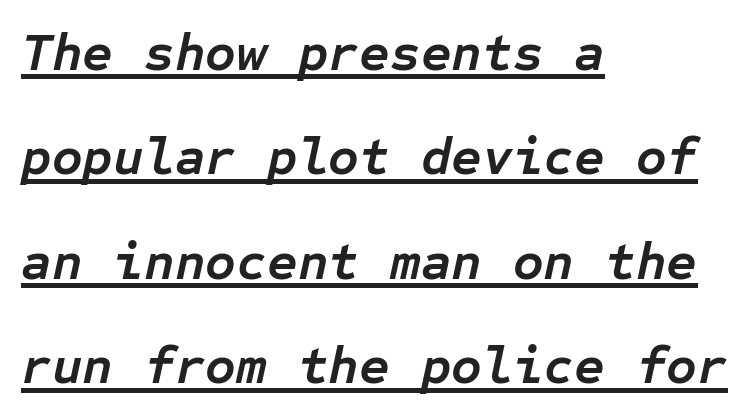
Q: Is the text bold? A: Yes.
Q: Is the text italic (slanted)? A: Yes, it leans right by about 12 degrees.
Q: Is the text underlined? A: Yes.
Q: How is the paragraph aligned? A: Left-aligned.
Q: Is the spacing between letters normal or unusually wide? A: Normal.
Q: Is the spacing between lines tight, normal or loose? A: Loose.
Q: Width (condensed, normal, or wide)? A: Normal.
Q: Stroke contrast? A: Low.
Q: x-height? A: Medium.
Q: Monospaced? A: Yes.
